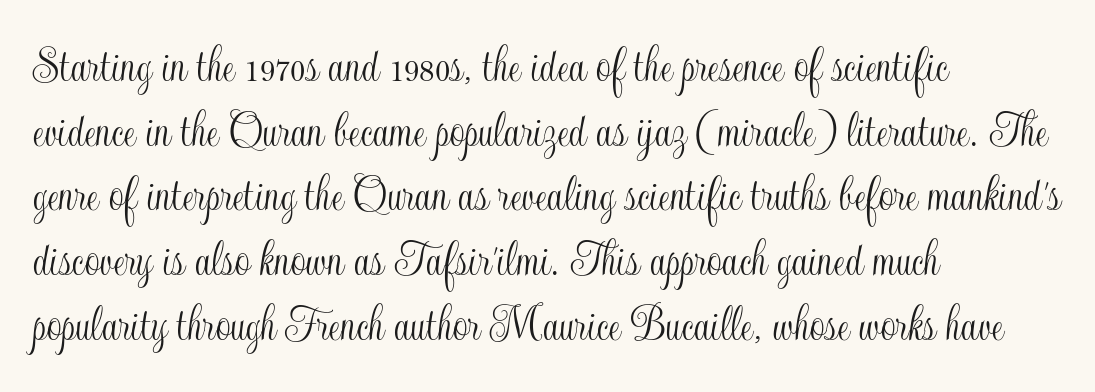
{"width": "condensed", "x_height": "small", "monospaced": "no", "underline": "no", "align": "left", "line_spacing_ratio": 1.22, "letter_spacing": "normal", "letter_spacing_em": 0.0, "glyph_px": 53}
